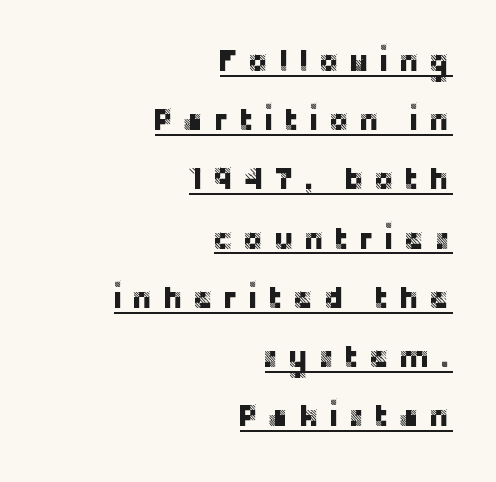
The image shows 31 px sans-serif type, upright; set right-aligned, loose line spacing (1.91x), unusually wide letter spacing (+0.31 em), underlined; low stroke contrast and a large x-height.
